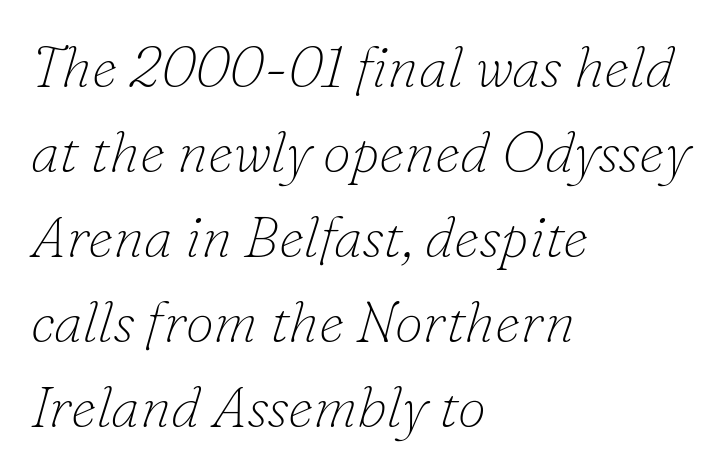
{"serif": "yes", "italic": "yes", "lean": "right", "slant_degrees": 16, "bold": "no", "weight": "thin", "width": "normal", "stroke_contrast": "low", "x_height": "small", "monospaced": "no", "underline": "no", "align": "left", "line_spacing": "normal", "line_spacing_ratio": 1.49, "letter_spacing": "normal", "letter_spacing_em": 0.0, "glyph_px": 57}
